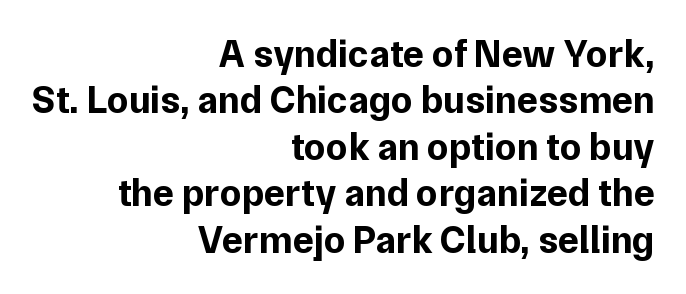
Alignment: flush right. Italic: no, the glyphs are upright roman. Do the characters align in a grid? No, the font is proportional. Heavy-handed strokes throughout: this text is bold.
